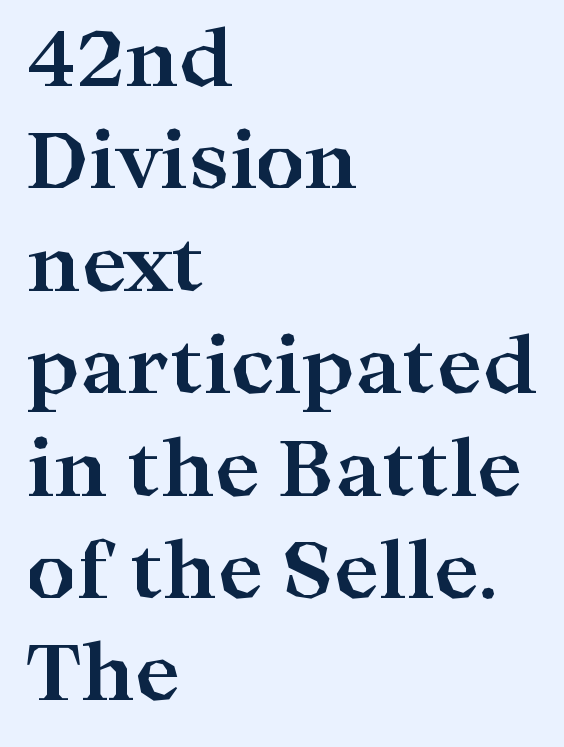
{"serif": "yes", "italic": "no", "bold": "yes", "weight": "bold", "width": "wide", "stroke_contrast": "high", "x_height": "medium", "monospaced": "no", "underline": "no", "align": "left", "line_spacing": "normal", "line_spacing_ratio": 1.33, "letter_spacing": "normal", "letter_spacing_em": 0.0, "glyph_px": 77}
